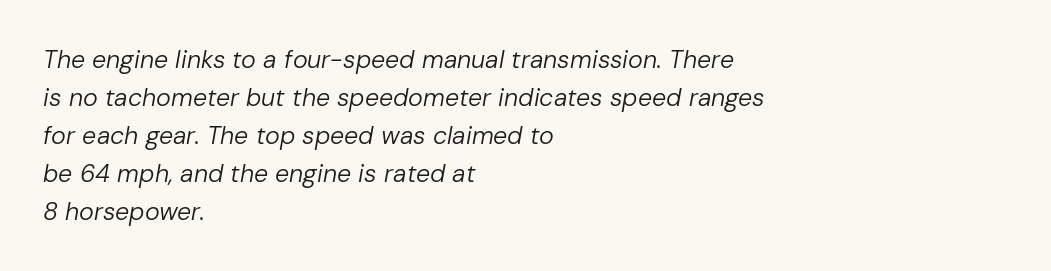
The cut favours lightness, reaching ordinary text weight at its darkest. Notice how the stems are inclined rather than vertical — that's the hallmark of italics. Does the copy run flush right? No — it runs flush left. This rendering leaves character spacing at its baseline value. Glance below the letters and you will spot only blank space.
